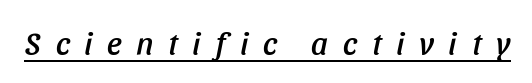
Think of a printed novel: that variable character pitch is what you see here. Underlined type. This rendering widens character spacing well past its baseline value. Notice how the stems are inclined rather than vertical — that's the hallmark of italics.
